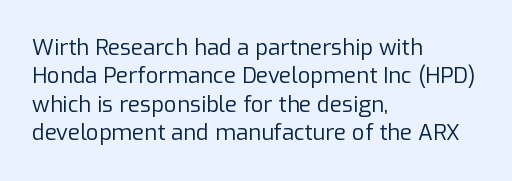
{"italic": "no", "bold": "no", "underline": "no", "align": "left", "line_spacing": "normal", "line_spacing_ratio": 1.29, "letter_spacing": "normal", "letter_spacing_em": 0.0, "glyph_px": 22}
